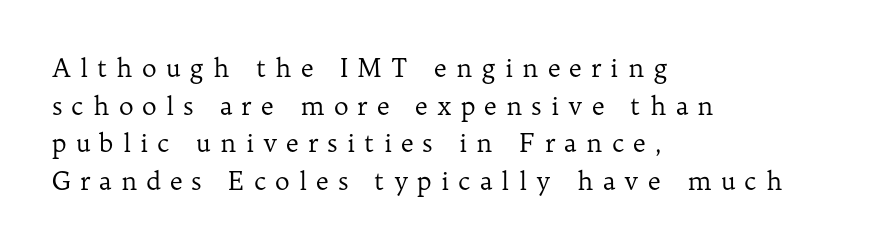
The zone under the glyphs is completely vacant. No letter is thick-stroked: the sample isn't bold. The letters stand upright; this is a roman face. The horizontal fit of the characters is loose and conspicuously gappy.
